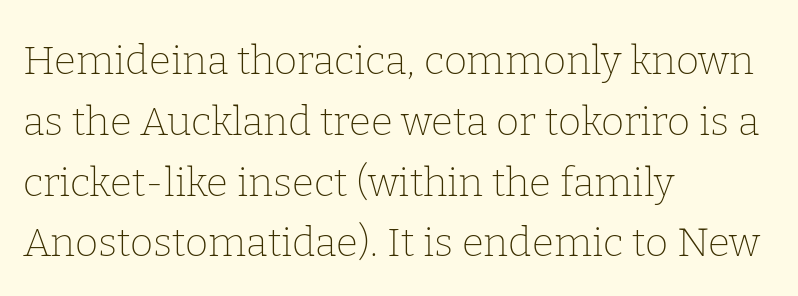
Posture: upright roman. Unbolded letterforms with no extra heft. The ragged edge is on the right, which tells us the setting is flush left. The rendering uses natural spacing where letterforms have individual widths. Letterform terminals end in serifs throughout the passage. The gaps between neighbouring characters are ordinary and unremarkable.
